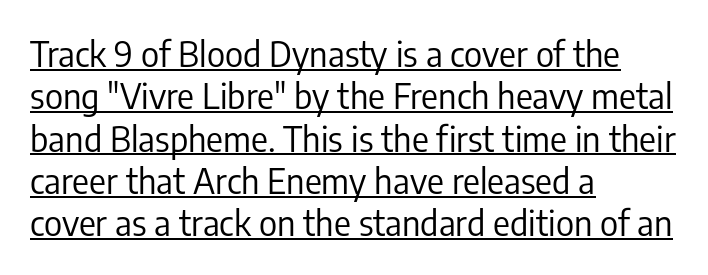
Q: Is the text bold? A: No.
Q: Is the text italic (slanted)? A: No, it is upright.
Q: Is the typeface a serif or a sans-serif typeface? A: Sans-serif.
Q: Is the text underlined? A: Yes.
Q: How is the paragraph aligned? A: Left-aligned.
Q: Is the spacing between letters normal or unusually wide? A: Normal.
Q: Width (condensed, normal, or wide)? A: Condensed.
Q: Stroke contrast? A: Low.
Q: x-height? A: Medium.
Q: Monospaced? A: No.
